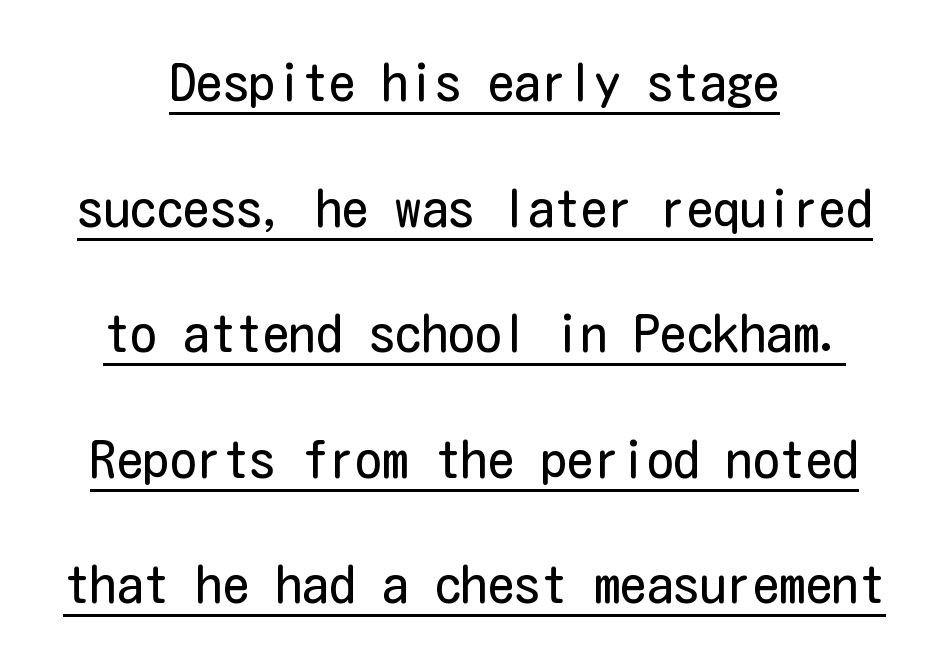
{"serif": "no", "italic": "no", "bold": "no", "weight": "regular", "width": "condensed", "stroke_contrast": "low", "x_height": "medium", "underline": "yes", "align": "center", "line_spacing": "loose", "line_spacing_ratio": 2.37, "letter_spacing": "normal", "letter_spacing_em": 0.0, "glyph_px": 53}
